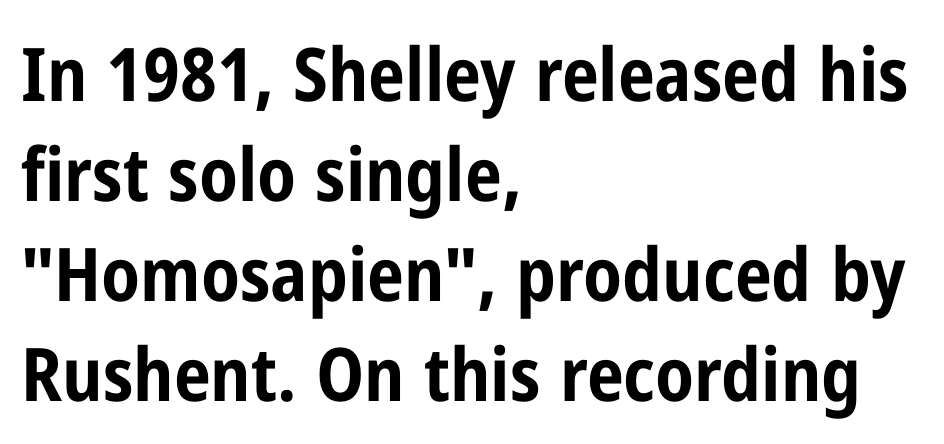
The image shows 74 px bold, condensed sans-serif type, upright; set left-aligned, normal line spacing (1.35x), normal letter spacing, not underlined; low stroke contrast and a medium x-height.
